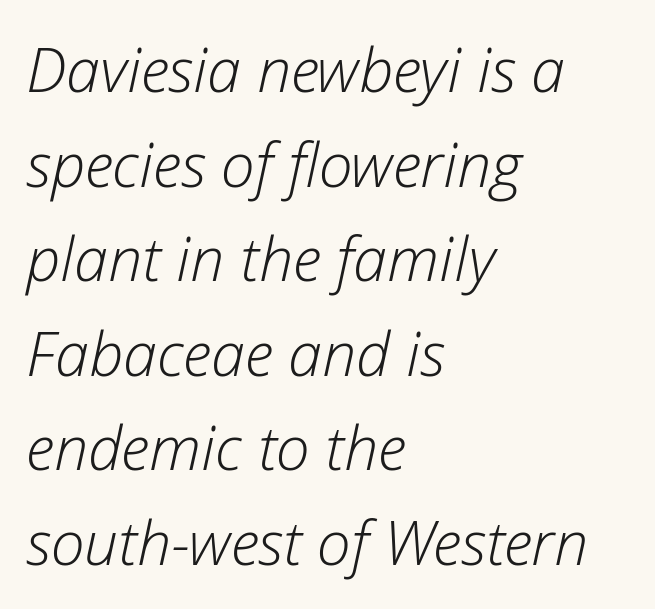
Horizontal alignment here is leftward, the default for most running prose. Students, note that the glyphs here touch the page at normal intervals. Whoever set this chose a conventional vertical rhythm. Decoration check: the copy has no underline. These lines are rendered in a variable-pitch font. No heavy texture on the line: the type isn't bold.
